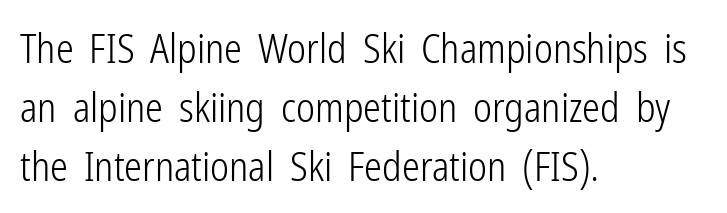
Italic: no, the glyphs are upright roman. Lines of text with bare space underneath. The leading is moderate, giving the passage an even texture. The paragraph has a hard left edge and a soft right edge. On a weight scale, this lands at 450 or below.
